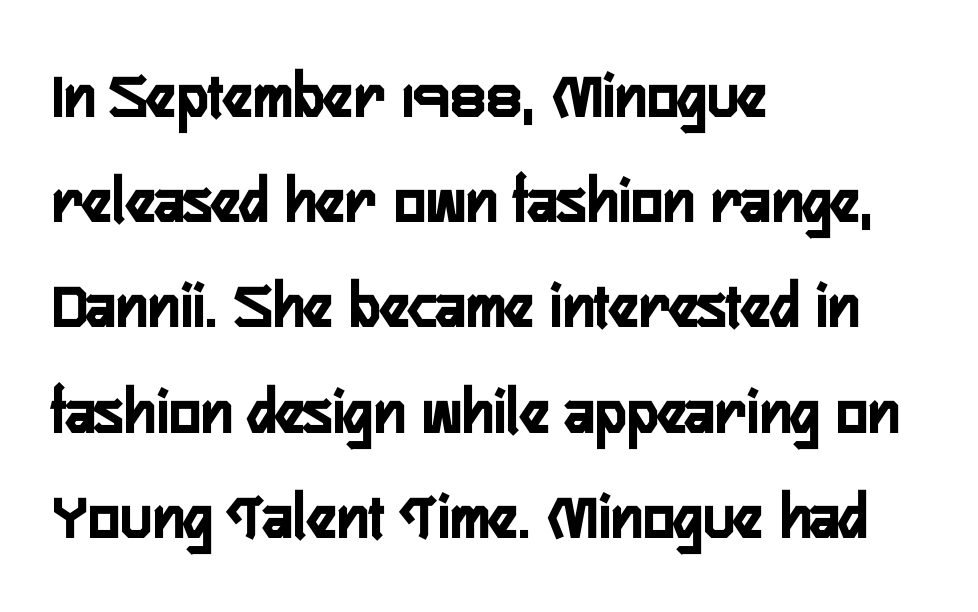
Q: Is the text bold? A: Yes.
Q: Is the text italic (slanted)? A: No, it is upright.
Q: Is the typeface a serif or a sans-serif typeface? A: Sans-serif.
Q: Is the text underlined? A: No.
Q: How is the paragraph aligned? A: Left-aligned.
Q: Is the spacing between letters normal or unusually wide? A: Normal.
Q: Is the spacing between lines tight, normal or loose? A: Normal.
Q: Width (condensed, normal, or wide)? A: Condensed.
Q: Stroke contrast? A: Low.
Q: x-height? A: Medium.
Q: Monospaced? A: No.
